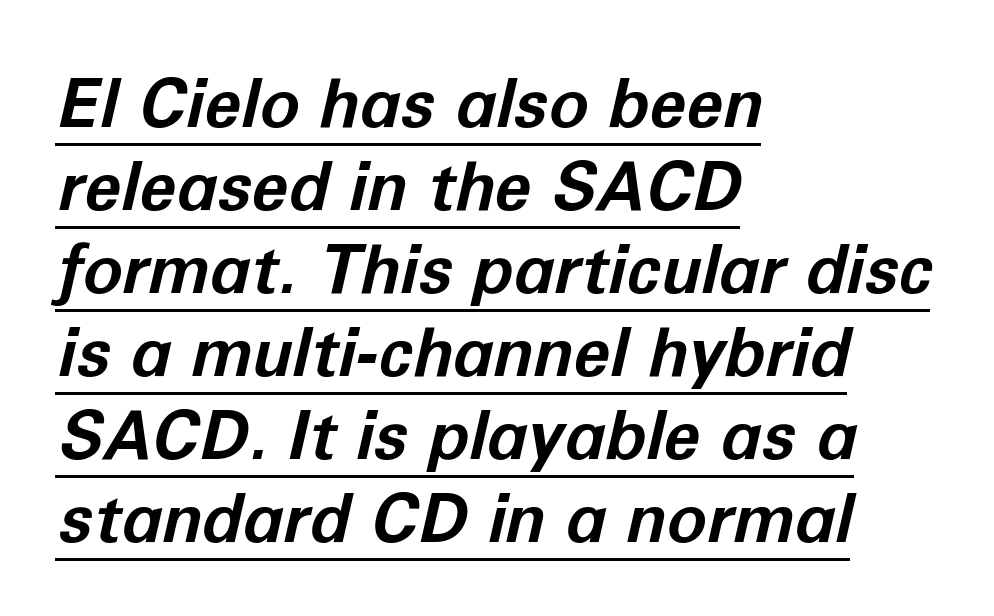
The image shows 67 px bold type, italic (leaning right); set left-aligned, line spacing 1.24x, normal letter spacing, underlined; low stroke contrast and a medium x-height.
